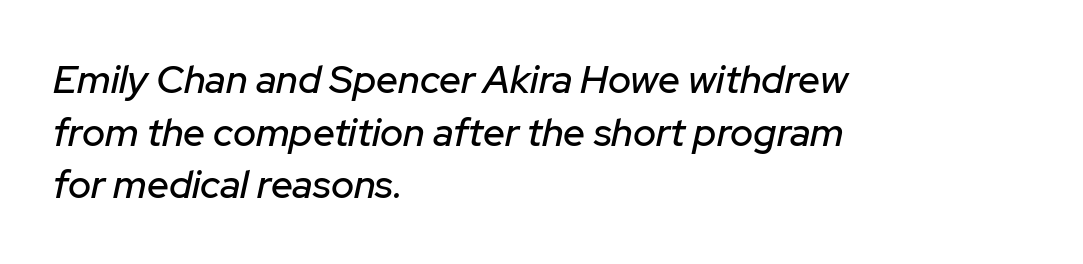
Q: Is the text italic (slanted)? A: Yes, it leans right by about 12 degrees.
Q: Is the text underlined? A: No.
Q: How is the paragraph aligned? A: Left-aligned.
Q: Is the spacing between letters normal or unusually wide? A: Normal.
Q: Is the spacing between lines tight, normal or loose? A: Normal.
Q: Width (condensed, normal, or wide)? A: Normal.
Q: Stroke contrast? A: Low.
Q: x-height? A: Medium.
Q: Monospaced? A: No.
